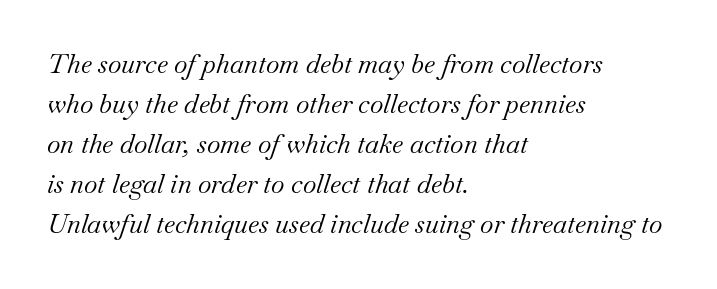
Honestly, the row spacing looks completely unremarkable. Weight: not bold — regular or lighter. Would a proofreader flag this as italicized? Yes. The string is rendered with underlining switched off. A student would call this left alignment; a typographer would say flush left, rag right.
